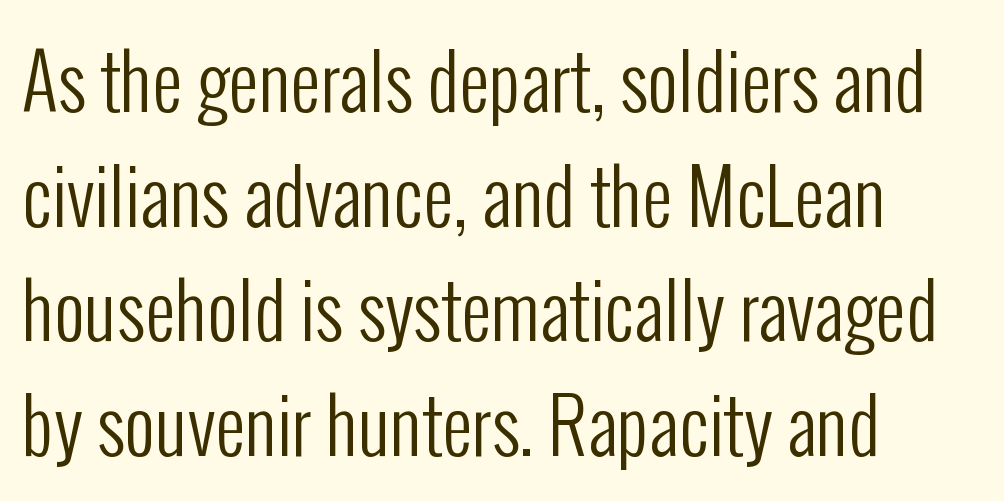
Q: Is the text bold? A: No.
Q: Is the text italic (slanted)? A: No, it is upright.
Q: Is the typeface a serif or a sans-serif typeface? A: Sans-serif.
Q: Is the text underlined? A: No.
Q: How is the paragraph aligned? A: Left-aligned.
Q: Is the spacing between letters normal or unusually wide? A: Normal.
Q: Is the spacing between lines tight, normal or loose? A: Normal.
Q: Width (condensed, normal, or wide)? A: Condensed.
Q: Stroke contrast? A: Low.
Q: x-height? A: Medium.
Q: Monospaced? A: No.
